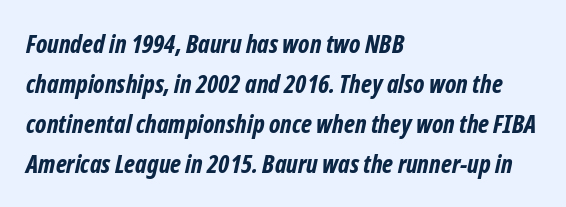
The image shows 25 px bold type; set left-aligned, normal line spacing (1.6x), normal letter spacing, not underlined.
